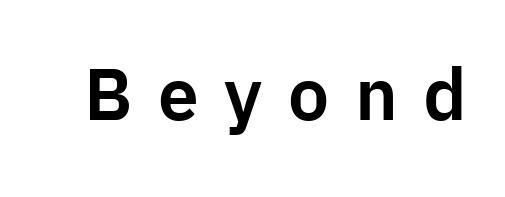
Unlike a traditional serif, this face leaves its strokes unadorned. If you drew a line through each stem, it would be perfectly vertical. The space beneath each line is pristine and unruled. How are the letters spaced? Widely, with obvious added tracking. The letters advance in unequal steps, a hallmark of proportional type.
